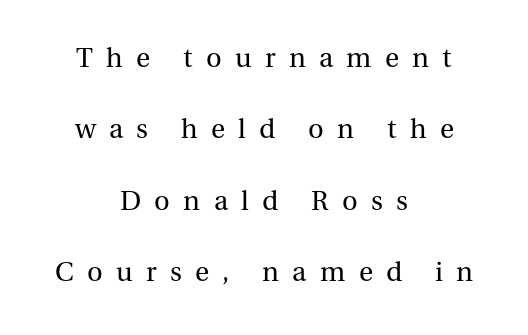
The image shows 29 px regular-weight serif type, upright; set centered, loose line spacing (2.46x), unusually wide letter spacing (+0.46 em), not underlined; medium stroke contrast and a medium x-height.
